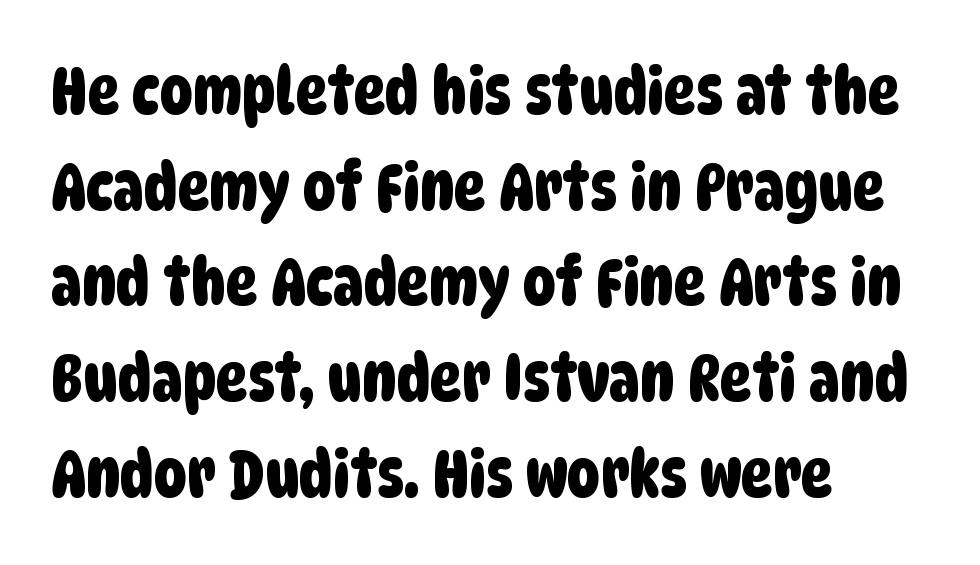
{"serif": "no", "width": "condensed", "stroke_contrast": "low", "x_height": "large", "monospaced": "no", "underline": "no", "align": "left", "line_spacing": "normal", "line_spacing_ratio": 1.45, "letter_spacing": "normal", "letter_spacing_em": 0.0, "glyph_px": 66}
